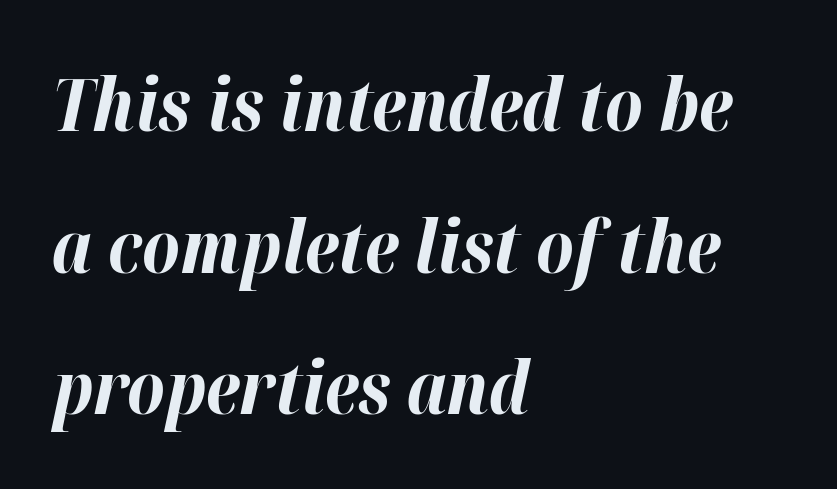
{"italic": "yes", "lean": "right", "slant_degrees": 12, "bold": "yes", "weight": "bold", "width": "normal", "stroke_contrast": "high", "x_height": "medium", "monospaced": "no", "underline": "no", "align": "left", "line_spacing": "loose", "line_spacing_ratio": 1.94, "letter_spacing": "normal", "letter_spacing_em": 0.0, "glyph_px": 73}
